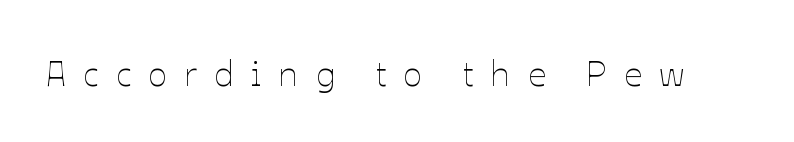
The image shows 35 px thin type, upright; set unusually wide letter spacing (+0.49 em), not underlined; low stroke contrast and a medium x-height.
